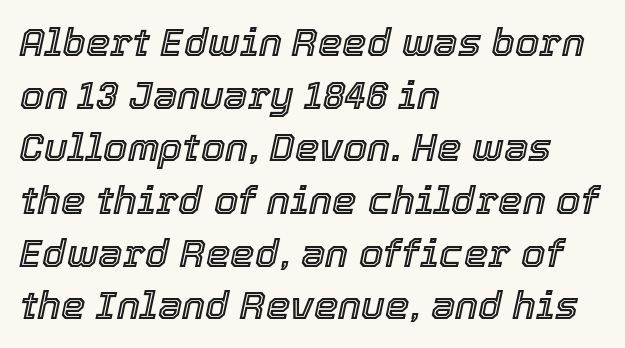
Yep, that's italic — everything's leaning. The setting favours the left margin, as ordinary paragraphs usually do. The lines sit at an ordinary, default distance from one another. Spacing between characters is what you'd get straight out of the box. The letters advance in unequal steps, a hallmark of proportional type.
